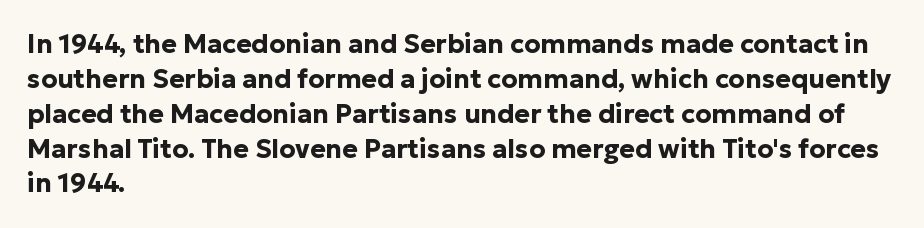
{"italic": "no", "bold": "yes", "underline": "no", "align": "left", "line_spacing": "normal", "line_spacing_ratio": 1.34, "letter_spacing": "normal", "letter_spacing_em": 0.0, "glyph_px": 26}
